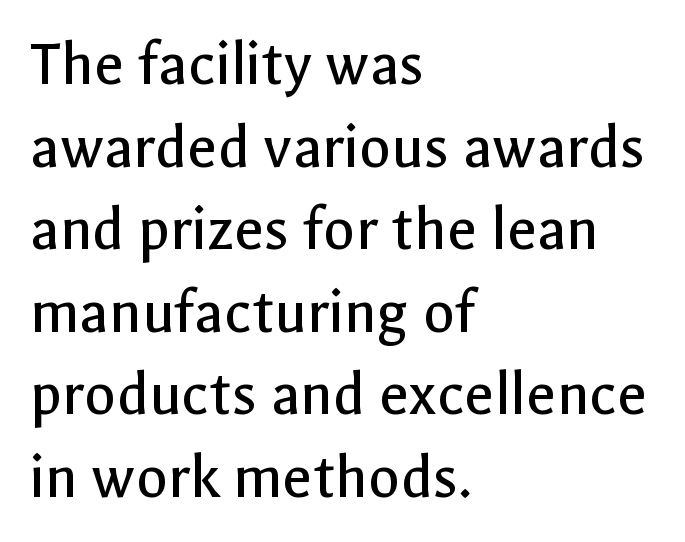
A typesetter would call this proportional, since set widths differ per character. Evenly set lines give the paragraph a standard silhouette. Nobody drew a line under any word here. The setting favours the left margin, as ordinary paragraphs usually do. Every character sits straight up, as roman type does.
